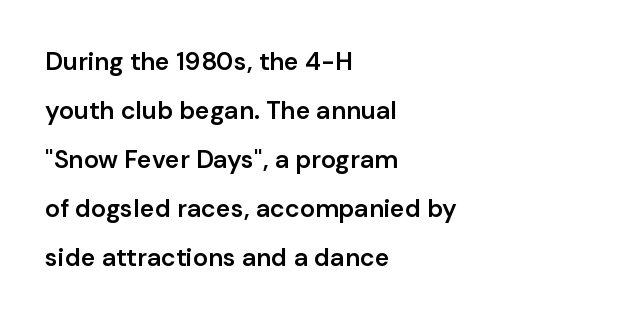
Q: Is the text bold? A: Semi-bold.
Q: Is the text italic (slanted)? A: No, it is upright.
Q: Is the text underlined? A: No.
Q: How is the paragraph aligned? A: Left-aligned.
Q: Is the spacing between letters normal or unusually wide? A: Normal.
Q: Is the spacing between lines tight, normal or loose? A: Loose.
